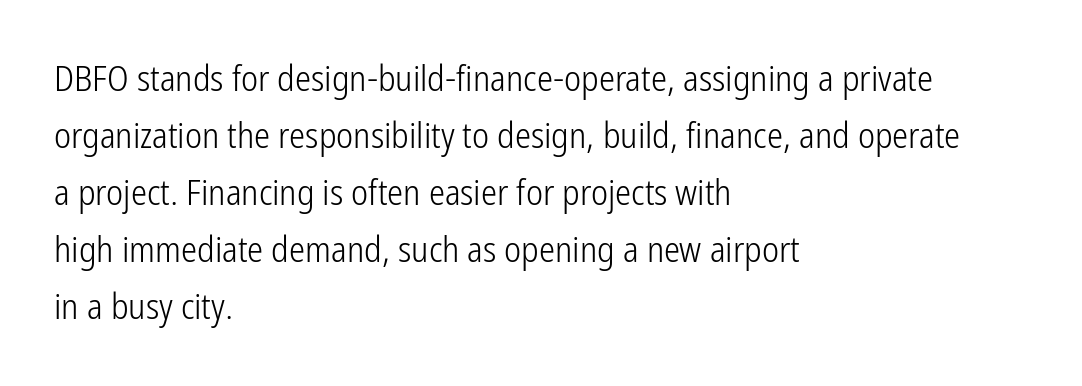
A typesetter would call this proportional, since set widths differ per character. The line-height multiplier appears to be the usual default. The font's upright variant was chosen for this text. Short note: letters normally spaced. Words float on clear page, feet unadorned.
